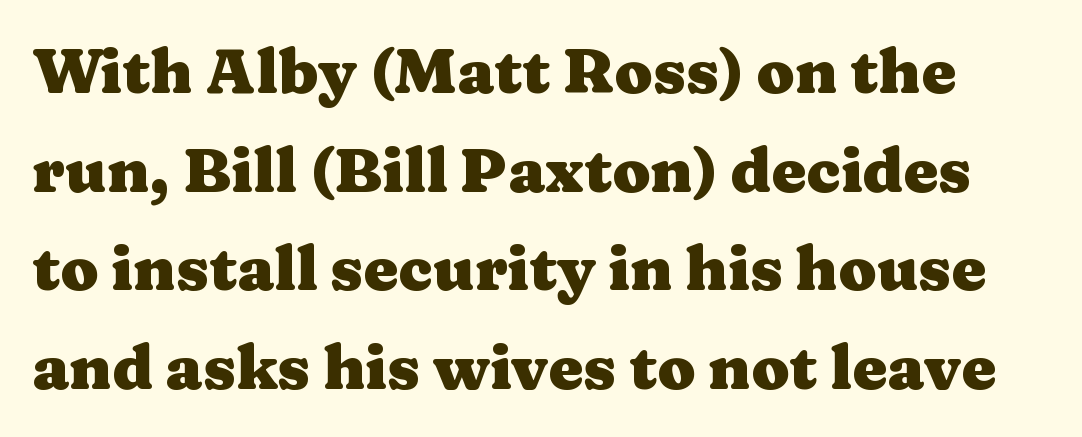
Look at the tracking — it's just the regular setting, nothing added. Honestly, the row spacing looks completely unremarkable. Spacing verdict: proportional, widths tailored to each character. Typographic density is high because the face is bold. In terms of posture, this sample is upright. Letterform terminals end in serifs throughout the passage.
